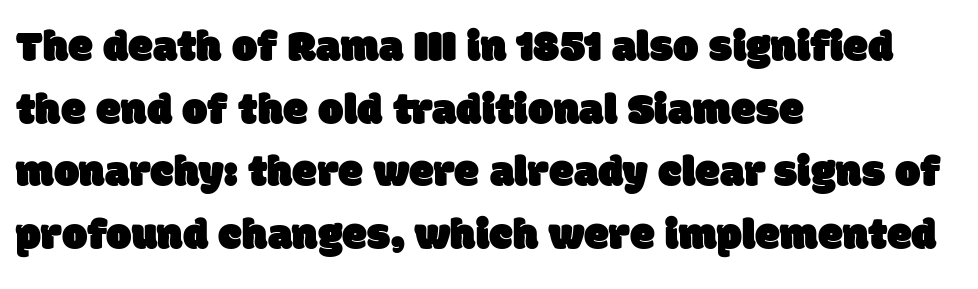
The image shows 45 px sans-serif type; set left-aligned, normal line spacing (1.39x), normal letter spacing, not underlined; low stroke contrast and a large x-height.
